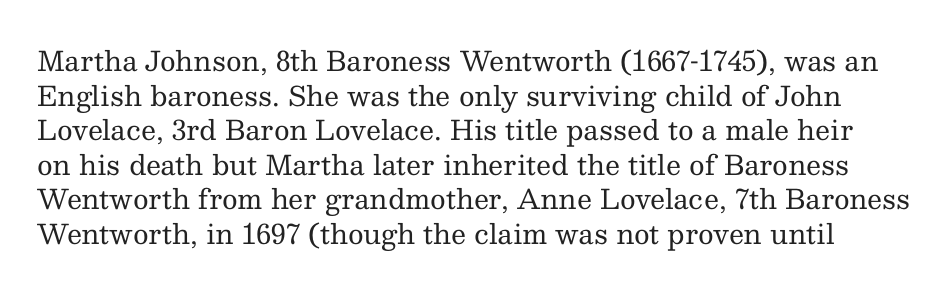
The image shows 27 px text type, upright; set normal line spacing (1.28x), normal letter spacing, not underlined.
